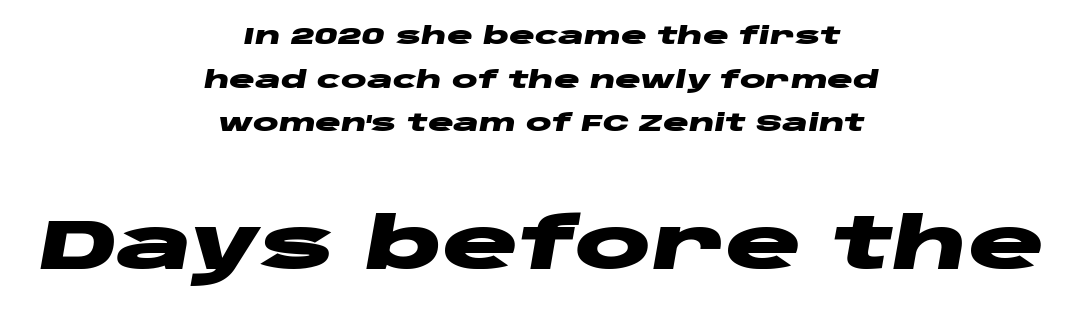
The image shows 71 px heavy, wide type, italic (leaning right); set centered, line spacing 1.82x, normal letter spacing, not underlined; the second (bottom) block is 2.96x larger; low stroke contrast and a large x-height.
